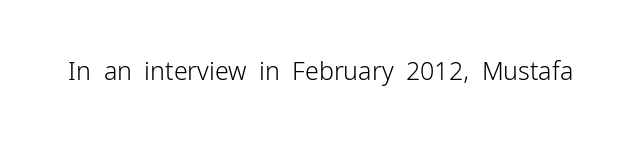
The image shows 25 px text type, upright; set normal letter spacing, not underlined.
